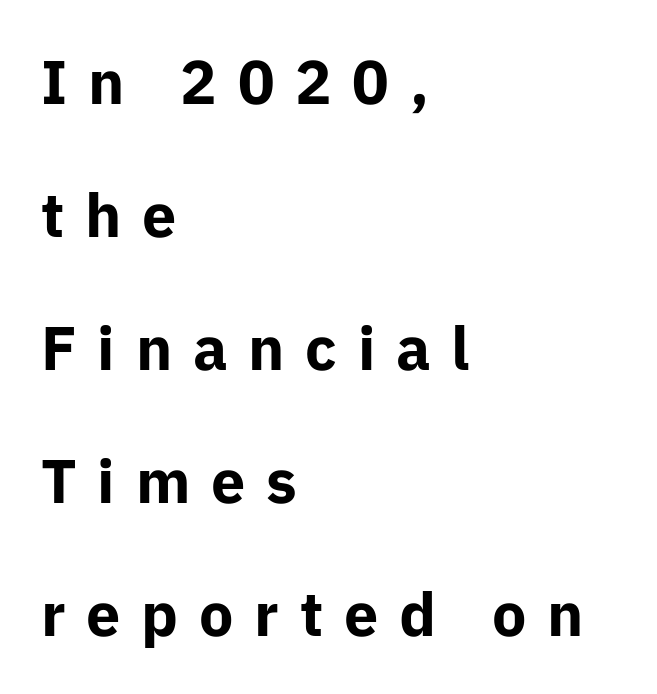
The image shows 61 px bold sans-serif type, upright; set left-aligned, loose line spacing (2.18x), unusually wide letter spacing (+0.34 em), not underlined; low stroke contrast and a medium x-height.
